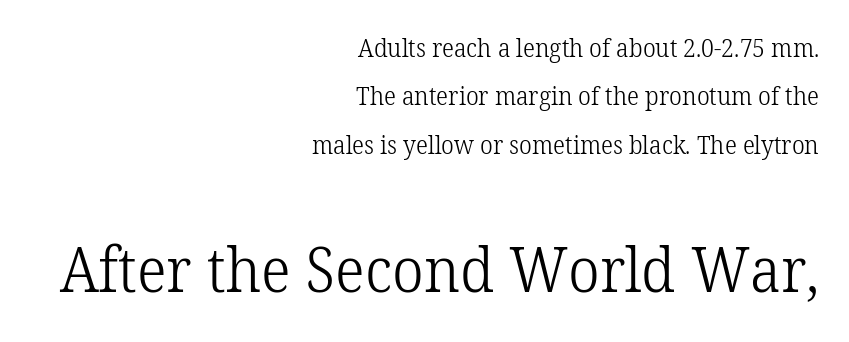
The image shows 62 px light serif type, upright; set right-aligned, loose line spacing (1.94x), normal letter spacing, not underlined; the second (bottom) block is 2.48x larger; low stroke contrast and a medium x-height.
